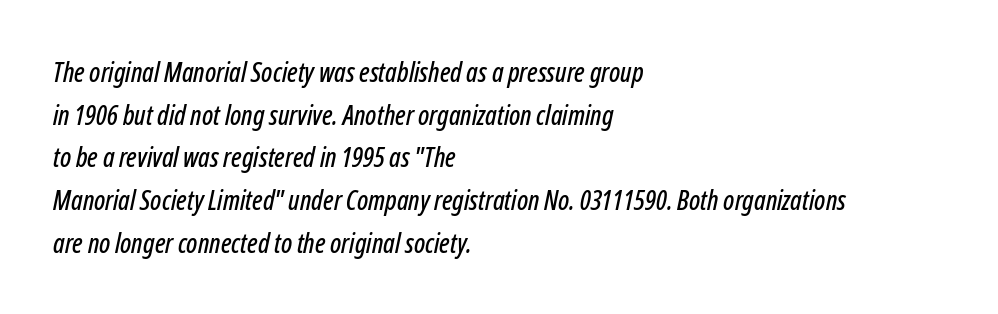
{"italic": "yes", "lean": "right", "slant_degrees": 12, "underline": "no", "align": "left", "line_spacing": "normal", "line_spacing_ratio": 1.58, "letter_spacing": "normal", "letter_spacing_em": 0.0, "glyph_px": 27}
